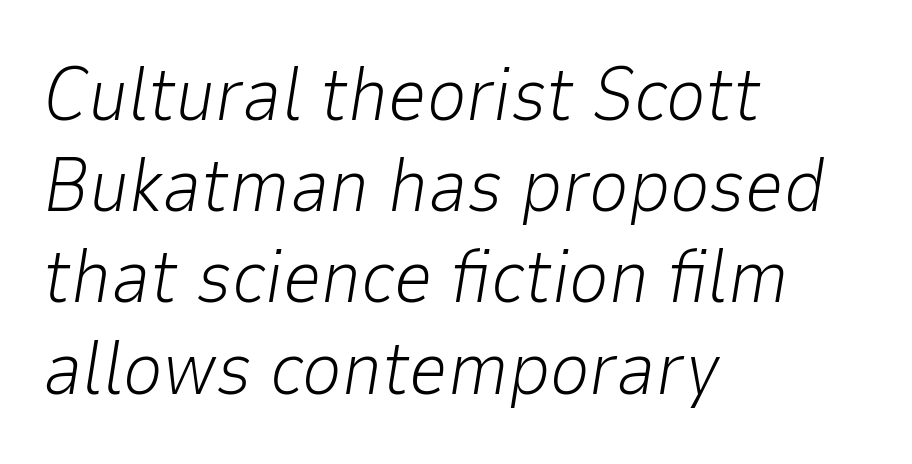
{"italic": "yes", "lean": "right", "slant_degrees": 9, "bold": "no", "weight": "light", "width": "normal", "stroke_contrast": "low", "x_height": "medium", "monospaced": "no", "underline": "no", "align": "left", "line_spacing_ratio": 1.2, "letter_spacing": "normal", "letter_spacing_em": 0.0, "glyph_px": 76}
